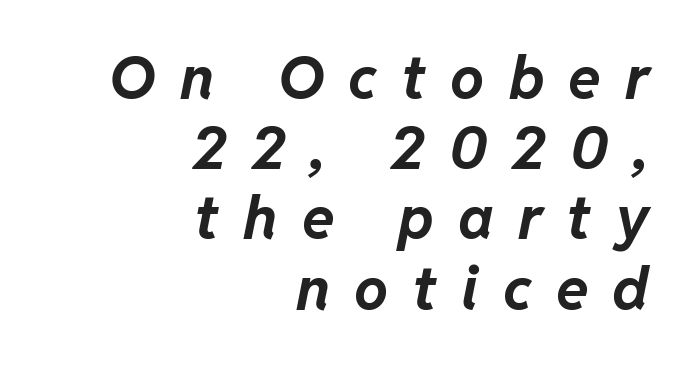
{"italic": "yes", "lean": "right", "slant_degrees": 11, "bold": "yes", "weight": "bold", "width": "normal", "stroke_contrast": "low", "x_height": "medium", "monospaced": "no", "underline": "no", "align": "right", "line_spacing_ratio": 1.17, "letter_spacing": "wide", "letter_spacing_em": 0.4, "glyph_px": 60}
